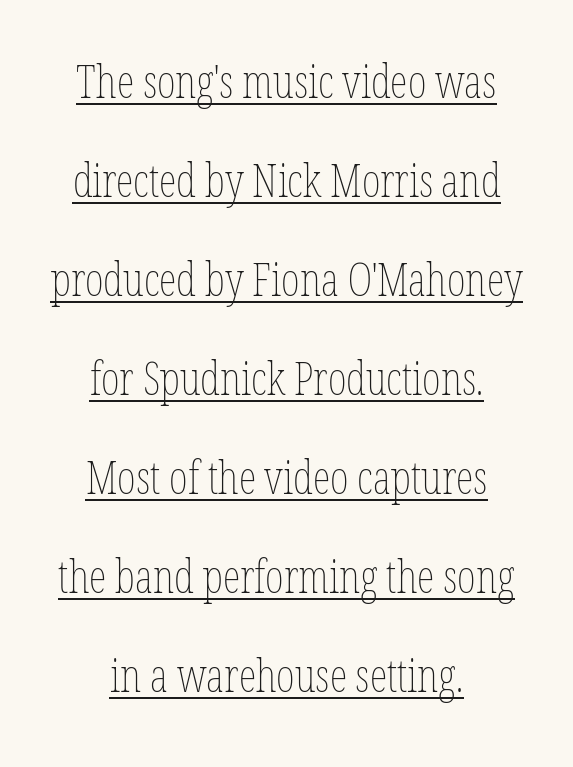
The lettering stays uniformly vertical, giving the passage a roman look. Weight: regular or lighter. One glance says open: line gaps are wider than usual. Note the varied advance widths — an 'i' is clearly narrower than an 'm'. Horizontal alignment here is central, giving a formal, balanced look. Notice how a bar underscores the lettering throughout.
